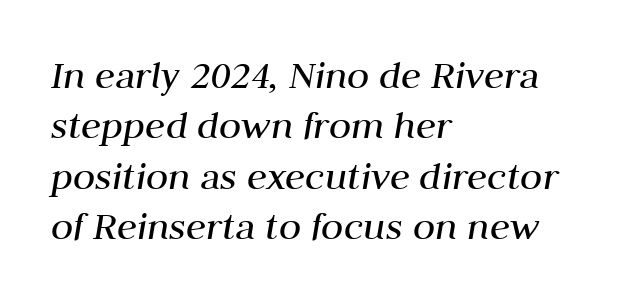
{"italic": "yes", "lean": "right", "slant_degrees": 10, "bold": "no", "weight": "regular", "width": "normal", "stroke_contrast": "medium", "x_height": "medium", "monospaced": "no", "underline": "no", "align": "left", "line_spacing_ratio": 1.23, "letter_spacing": "normal", "letter_spacing_em": 0.0, "glyph_px": 41}
